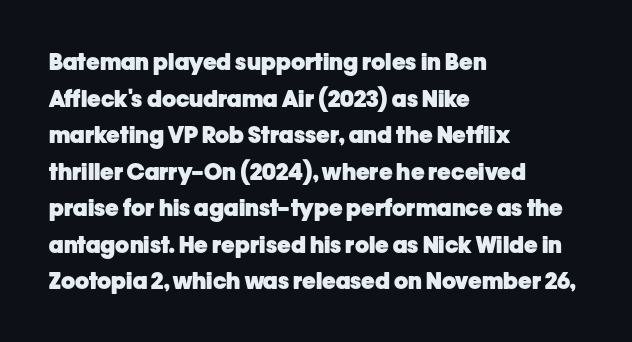
{"italic": "no", "bold": "yes", "underline": "no", "align": "left", "line_spacing": "normal", "line_spacing_ratio": 1.59, "letter_spacing": "normal", "letter_spacing_em": 0.0, "glyph_px": 23}
